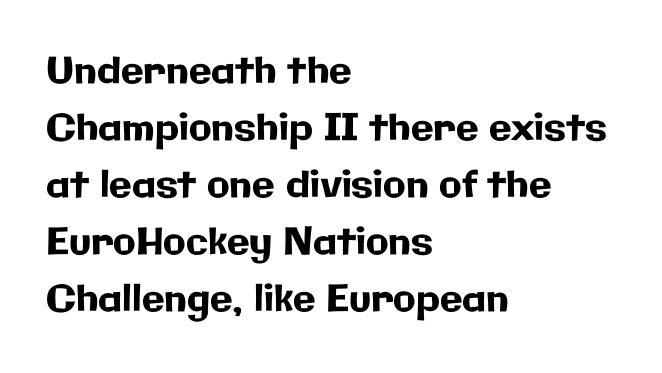
The image shows 37 px sans-serif type, upright; set left-aligned, normal line spacing (1.54x), normal letter spacing, not underlined; low stroke contrast and a medium x-height.
